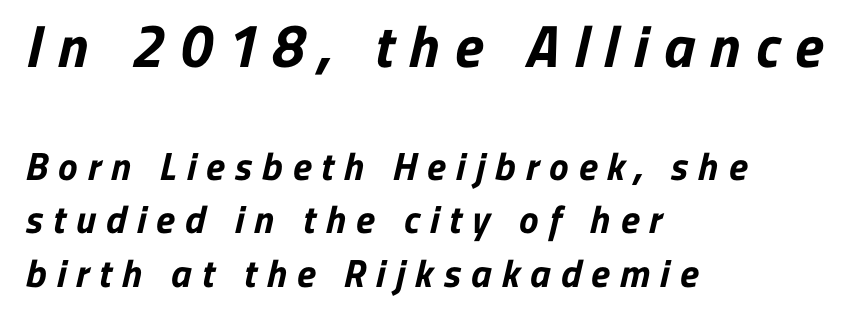
{"serif": "no", "bold": "yes", "weight": "bold", "width": "normal", "stroke_contrast": "low", "x_height": "medium", "monospaced": "no", "underline": "no", "align": "left", "line_spacing": "normal", "line_spacing_ratio": 1.36, "letter_spacing": "wide", "letter_spacing_em": 0.26, "larger_block": "first", "size_ratio": 1.51, "glyph_px": 59}
